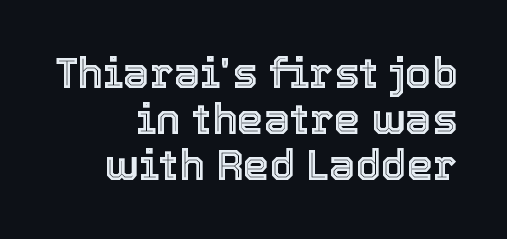
The image shows 42 px text type, upright; set right-aligned, tight line spacing (1.09x), normal letter spacing, not underlined; a medium x-height.
